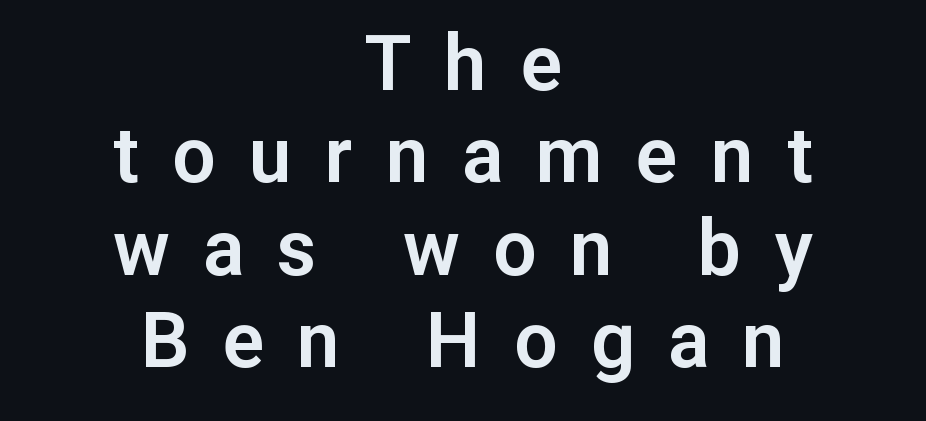
The image shows 77 px sans-serif type, upright; set centered, line spacing 1.2x, unusually wide letter spacing (+0.43 em), not underlined; low stroke contrast and a medium x-height.
